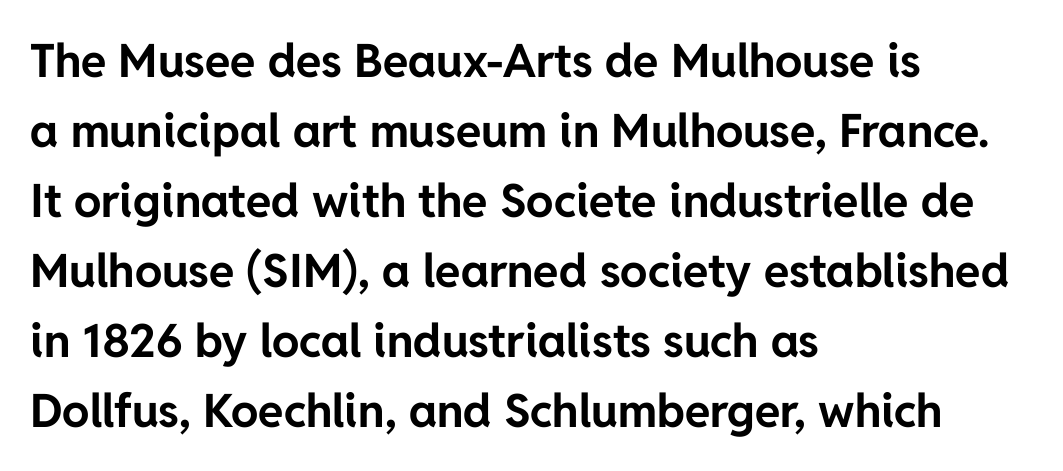
The image shows 46 px bold sans-serif type, upright; set left-aligned, normal line spacing (1.52x), normal letter spacing, not underlined; low stroke contrast and a medium x-height.
